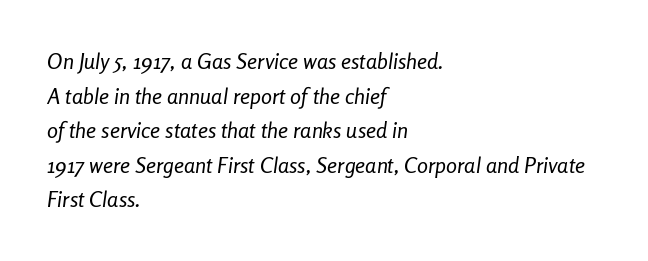
Q: Is the text bold? A: No.
Q: Is the text italic (slanted)? A: Yes, it leans right by about 8 degrees.
Q: Is the text underlined? A: No.
Q: How is the paragraph aligned? A: Left-aligned.
Q: Is the spacing between letters normal or unusually wide? A: Normal.
Q: Is the spacing between lines tight, normal or loose? A: Normal.
